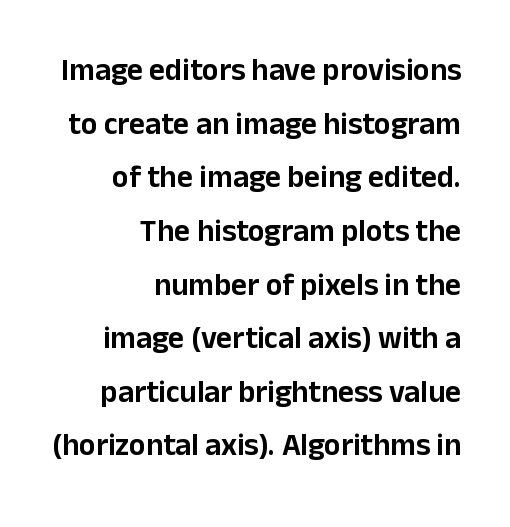
{"serif": "no", "italic": "no", "width": "normal", "stroke_contrast": "low", "x_height": "medium", "monospaced": "no", "underline": "no", "align": "right", "line_spacing_ratio": 1.73, "letter_spacing": "normal", "letter_spacing_em": 0.0, "glyph_px": 31}
